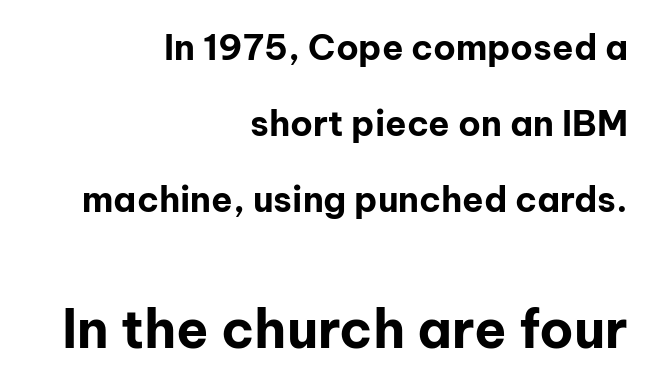
Q: Is the text bold? A: Yes.
Q: Is the text italic (slanted)? A: No, it is upright.
Q: Is the typeface a serif or a sans-serif typeface? A: Sans-serif.
Q: Is the text underlined? A: No.
Q: How is the paragraph aligned? A: Right-aligned.
Q: Is the spacing between letters normal or unusually wide? A: Normal.
Q: Is the spacing between lines tight, normal or loose? A: Loose.
Q: Which block of text is set in a larger size, the first (top) or the second (bottom)? A: The second (bottom) one.
Q: Width (condensed, normal, or wide)? A: Normal.
Q: Stroke contrast? A: Low.
Q: x-height? A: Medium.
Q: Monospaced? A: No.
